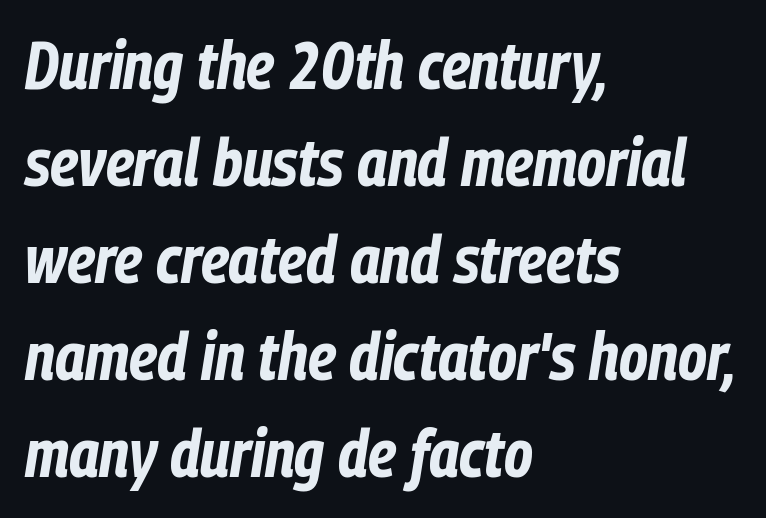
Q: Is the text bold? A: Yes.
Q: Is the text italic (slanted)? A: Yes, it leans right by about 9 degrees.
Q: Is the text underlined? A: No.
Q: How is the paragraph aligned? A: Left-aligned.
Q: Is the spacing between letters normal or unusually wide? A: Normal.
Q: Is the spacing between lines tight, normal or loose? A: Normal.
Q: Width (condensed, normal, or wide)? A: Condensed.
Q: Stroke contrast? A: Low.
Q: x-height? A: Medium.
Q: Monospaced? A: No.
